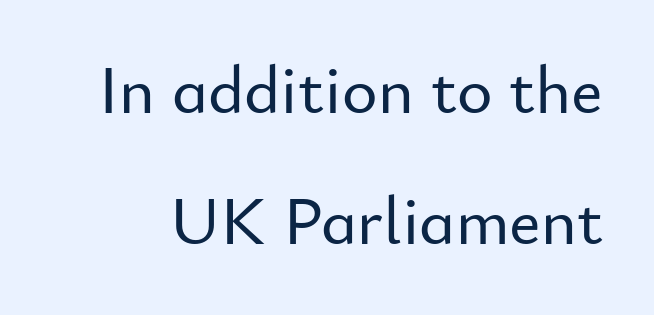
Quick note: not italic, upright. One glance says open: line gaps are wider than usual. Each letter keeps its own natural width here, so spacing adapts to shape. Unmarked baselines from the first word to the last. Is this a sans? Yes — the strokes have no serifs. The face used here is rendered with its standard letterfit.
